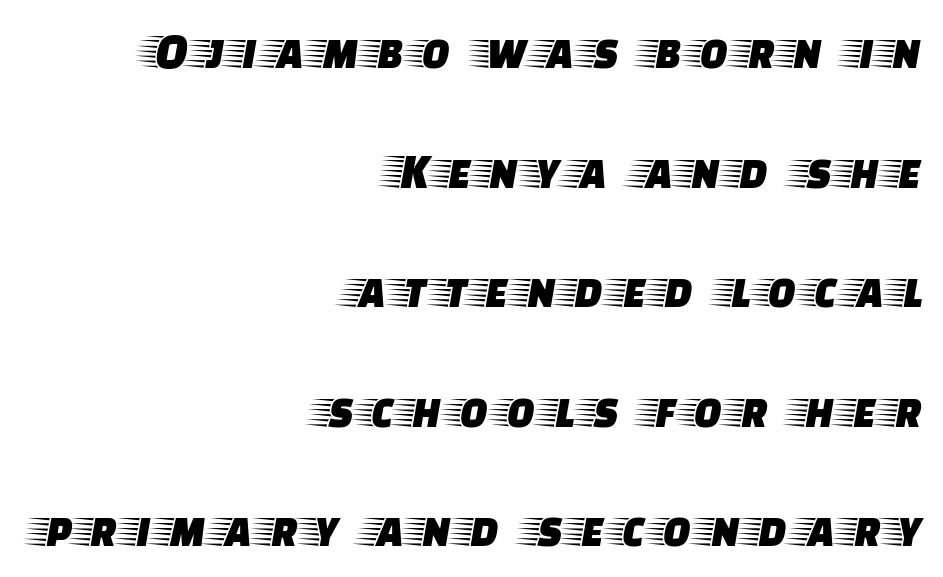
The image shows 52 px wide serif type; set right-aligned, loose line spacing (2.3x), not underlined; low stroke contrast and a large x-height.
